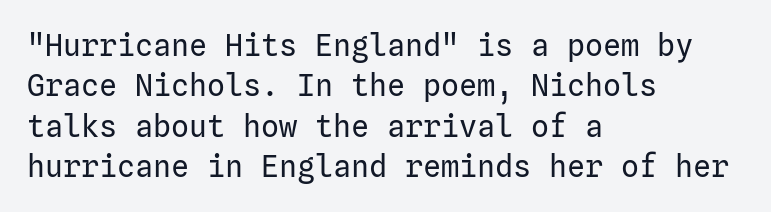
The image shows 30 px regular-weight sans-serif type, upright; set left-aligned, normal line spacing (1.35x), normal letter spacing, not underlined; low stroke contrast and a medium x-height.
